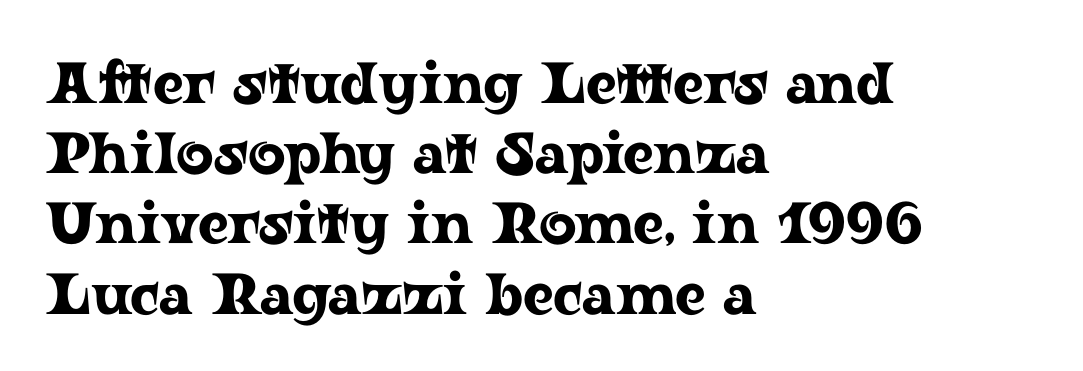
Q: Is the text italic (slanted)? A: No, it is upright.
Q: Is the typeface a serif or a sans-serif typeface? A: Serif.
Q: Is the text underlined? A: No.
Q: How is the paragraph aligned? A: Left-aligned.
Q: Is the spacing between letters normal or unusually wide? A: Normal.
Q: Width (condensed, normal, or wide)? A: Wide.
Q: Stroke contrast? A: Low.
Q: x-height? A: Medium.
Q: Monospaced? A: No.
